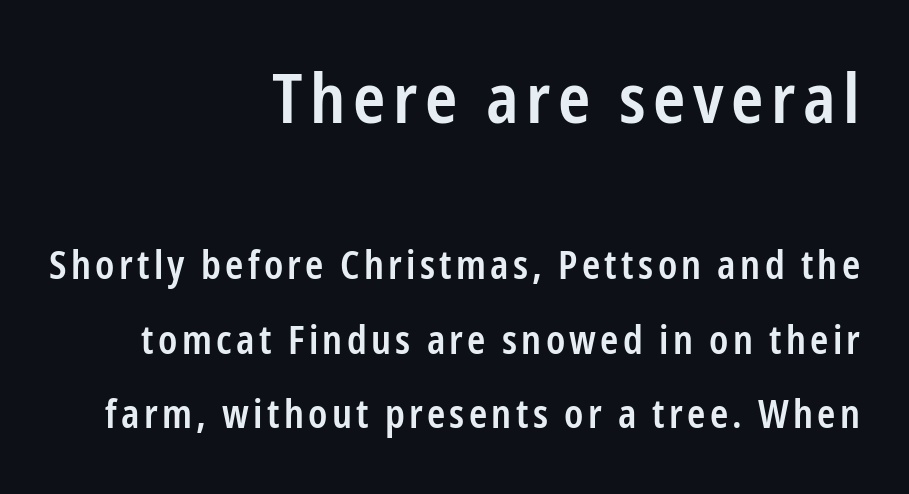
{"serif": "no", "italic": "no", "bold": "semi", "weight": "semibold", "width": "condensed", "stroke_contrast": "low", "x_height": "medium", "monospaced": "no", "underline": "no", "align": "right", "line_spacing": "loose", "line_spacing_ratio": 1.92, "larger_block": "first", "size_ratio": 1.77, "glyph_px": 69}
